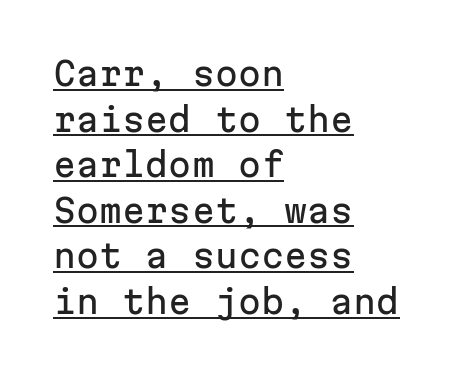
{"serif": "no", "italic": "no", "width": "normal", "stroke_contrast": "low", "x_height": "medium", "monospaced": "yes", "underline": "yes", "align": "left", "line_spacing": "normal", "line_spacing_ratio": 1.38, "letter_spacing": "normal", "letter_spacing_em": 0.0, "glyph_px": 33}
